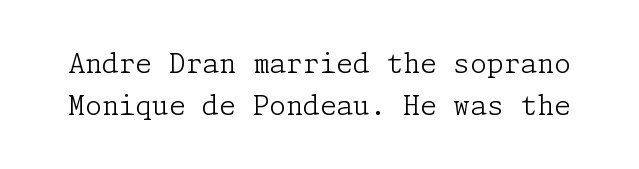
The image shows 27 px text type, upright; set normal line spacing (1.57x), normal letter spacing, not underlined.
